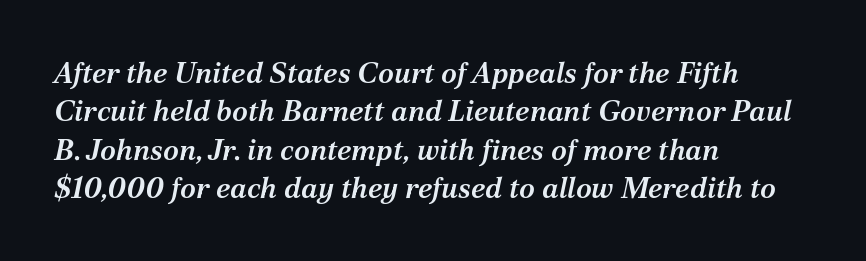
In terms of letterform style, serifs are clearly present. Line spacing here is normal. The type is set solid horizontally, with unmodified tracking. The string is rendered with underlining switched off.
